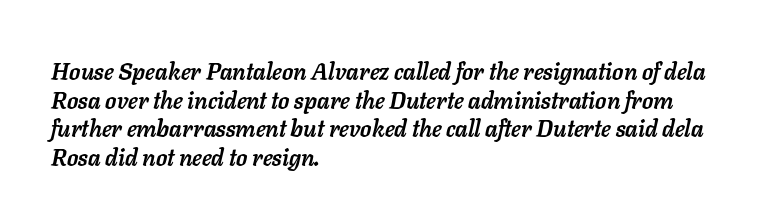
Emphasis-style slanted type is in use. These lines keep a tight, regular rhythm from letter to letter. Set as a true bold cut, around the 700 mark. Descenders hang freely into open space. Which margin do the lines hug? The left one — the right edge is uneven.
